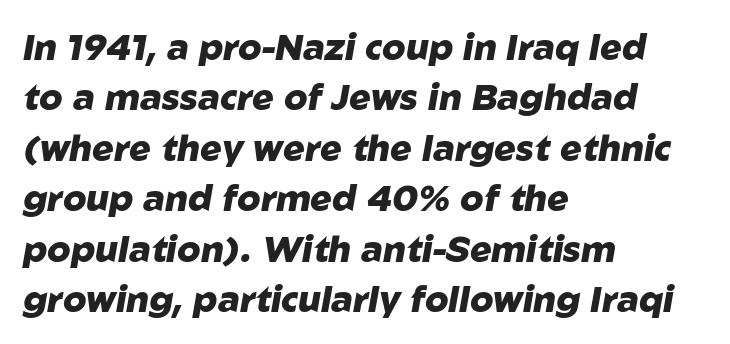
In terms of leading, this rendering sits right in the middle. Underlining? Definitely not there. There is no visible air inserted between adjacent glyphs. Think of a printed novel: that variable character pitch is what you see here. Visually the block forms a straight wall on the left and a jagged coastline on the right.
